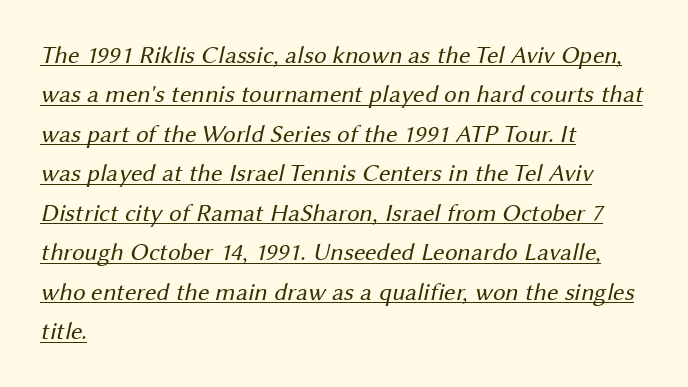
{"bold": "no", "underline": "yes", "align": "left", "line_spacing": "normal", "line_spacing_ratio": 1.58, "letter_spacing": "normal", "letter_spacing_em": 0.0, "glyph_px": 25}
